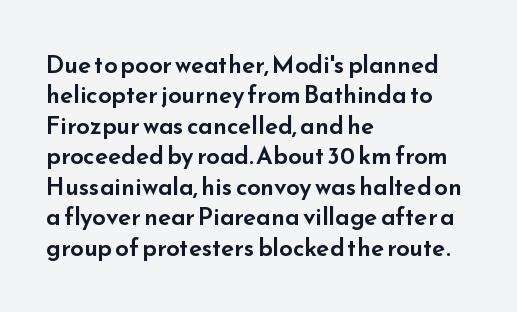
{"italic": "no", "underline": "no", "align": "left", "line_spacing": "normal", "line_spacing_ratio": 1.27, "letter_spacing": "normal", "letter_spacing_em": 0.0, "glyph_px": 24}
